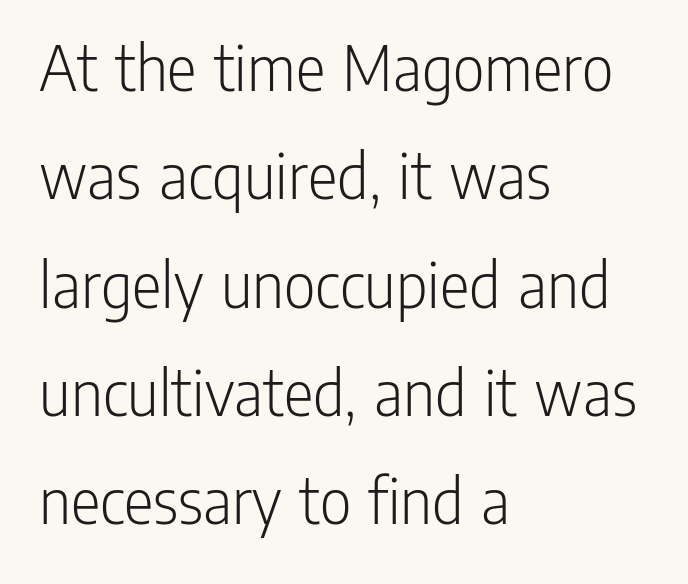
The image shows 69 px light, condensed sans-serif type, upright; set left-aligned, normal line spacing (1.57x), normal letter spacing, not underlined; low stroke contrast and a medium x-height.
